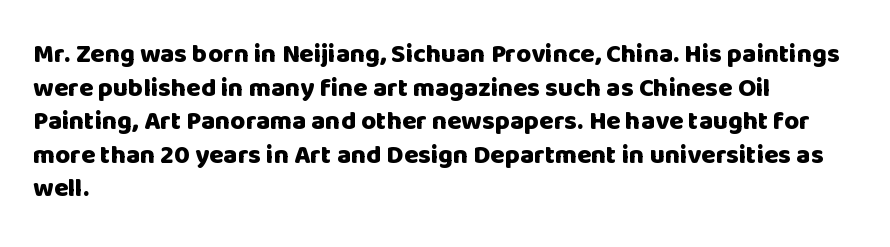
The image shows 26 px bold type, upright; set left-aligned, normal line spacing (1.29x), normal letter spacing, not underlined.
